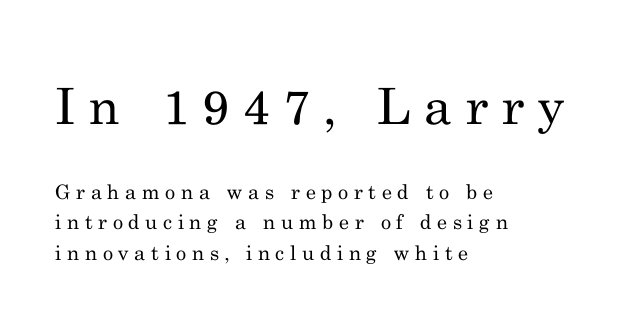
The image shows 50 px regular-weight serif type, upright; set left-aligned, normal line spacing (1.52x), unusually wide letter spacing (+0.28 em), not underlined; the first (top) block is 2.5x larger; medium stroke contrast and a small x-height.
